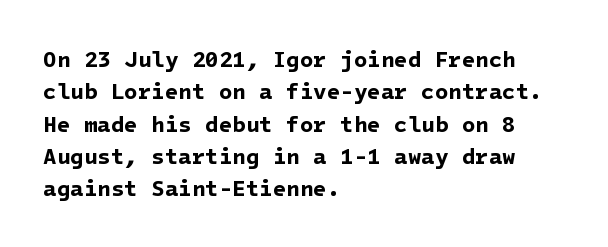
The image shows 22 px bold type; set left-aligned, normal line spacing (1.47x), normal letter spacing, not underlined.
